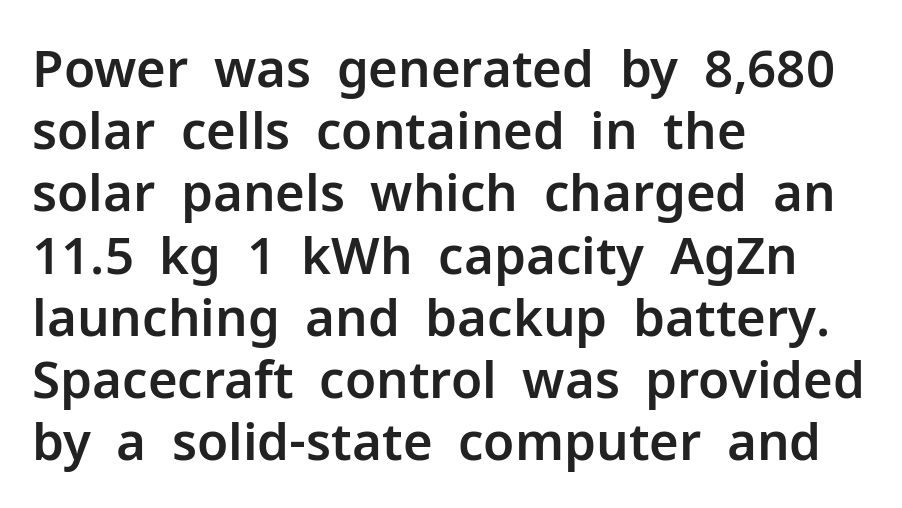
Q: Is the text italic (slanted)? A: No, it is upright.
Q: Is the typeface a serif or a sans-serif typeface? A: Sans-serif.
Q: Is the text underlined? A: No.
Q: How is the paragraph aligned? A: Left-aligned.
Q: Is the spacing between letters normal or unusually wide? A: Normal.
Q: Width (condensed, normal, or wide)? A: Normal.
Q: Stroke contrast? A: Low.
Q: x-height? A: Medium.
Q: Monospaced? A: No.
